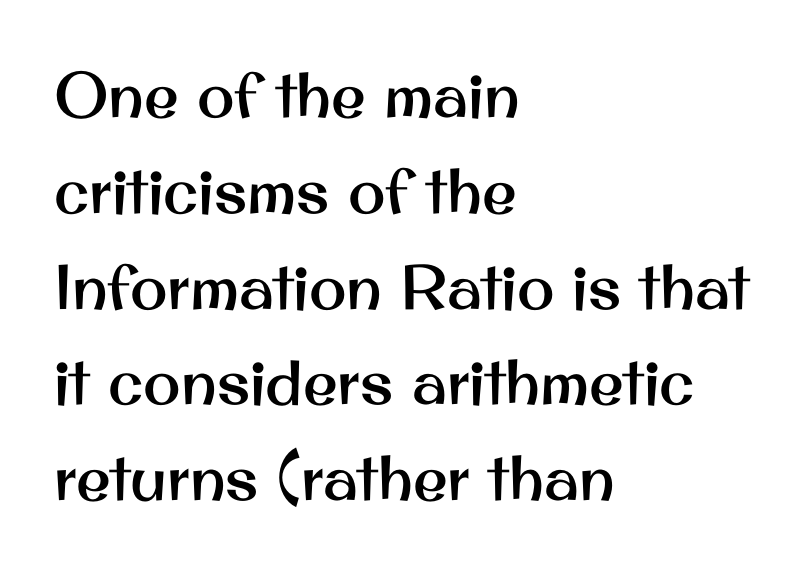
Standard letterfit; no display-style spreading of the glyphs. Regular leading. The specimen omits any rule beneath the text block's lines. This sample uses a sans-serif face. Notice how the passage keeps a crisp vertical edge on the left only.
